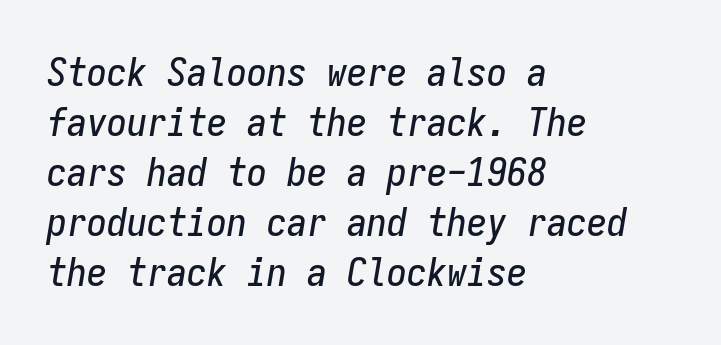
Q: Is the text italic (slanted)? A: Yes, it leans right by about 9 degrees.
Q: Is the text underlined? A: No.
Q: How is the paragraph aligned? A: Left-aligned.
Q: Is the spacing between letters normal or unusually wide? A: Normal.
Q: Is the spacing between lines tight, normal or loose? A: Normal.
Q: Width (condensed, normal, or wide)? A: Condensed.
Q: Stroke contrast? A: Low.
Q: x-height? A: Medium.
Q: Monospaced? A: Yes.
